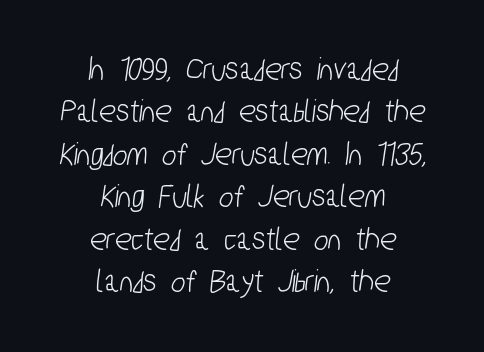
Unmarked baselines from the first word to the last. Visually the block forms a symmetrical silhouette, jagged on both flanks. The letterforms sit shoulder to shoulder at normal distance. To sum up the face: it is a sans, with no serifs.
